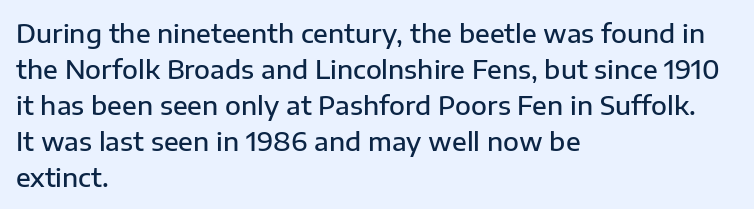
{"italic": "no", "bold": "semi", "underline": "no", "align": "left", "line_spacing": "normal", "line_spacing_ratio": 1.38, "letter_spacing": "normal", "letter_spacing_em": 0.0, "glyph_px": 26}
